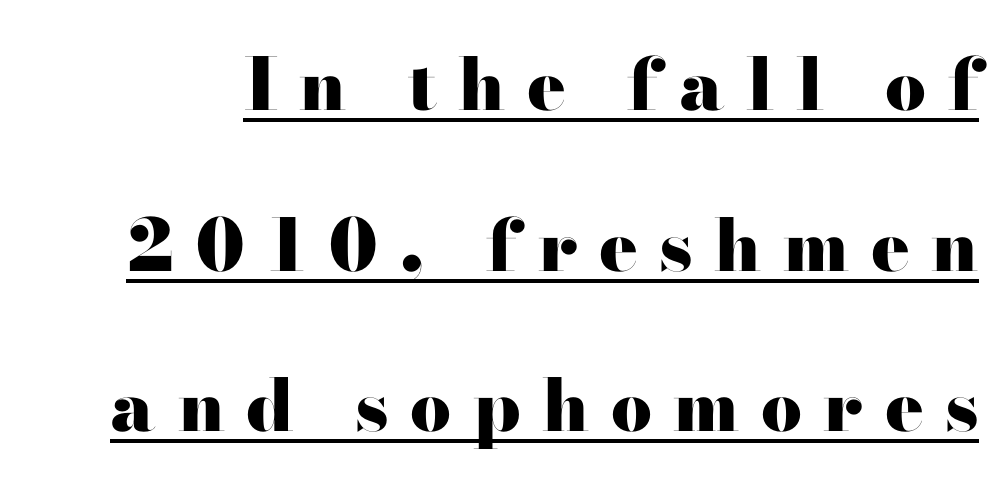
{"serif": "yes", "italic": "no", "bold": "yes", "weight": "heavy", "width": "wide", "stroke_contrast": "high", "x_height": "small", "monospaced": "no", "underline": "yes", "line_spacing": "loose", "line_spacing_ratio": 2.23, "letter_spacing": "wide", "letter_spacing_em": 0.3, "glyph_px": 72}
